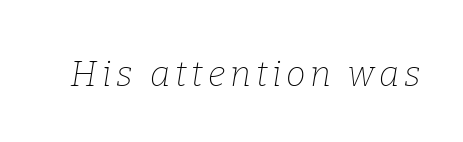
Little horizontal feet cap the strokes, marking this as serif type. The axis of the letterforms is tilted away from vertical. Is this a fixed-width face? No — the glyphs have proportional, varying widths. Is this a heavy cut? Hardly; it is regular or lighter. The words here are not underlined.
